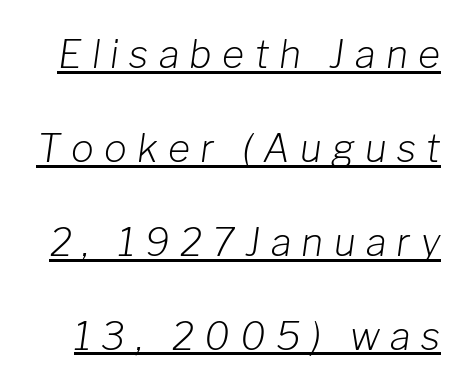
Q: Is the text bold? A: No.
Q: Is the text italic (slanted)? A: Yes, it leans right by about 8 degrees.
Q: Is the text underlined? A: Yes.
Q: Is the spacing between letters normal or unusually wide? A: Unusually wide.
Q: Is the spacing between lines tight, normal or loose? A: Loose.
Q: Width (condensed, normal, or wide)? A: Normal.
Q: Stroke contrast? A: Low.
Q: x-height? A: Medium.
Q: Monospaced? A: No.
